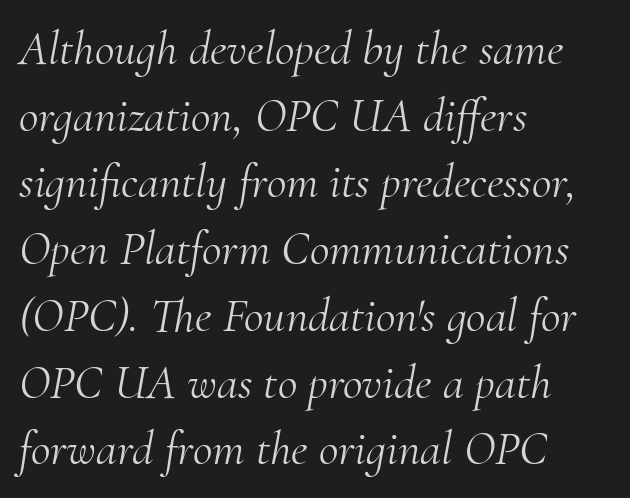
These lines are rendered in a variable-pitch font. Nobody drew a line under any word here. Notice how descenders clear the ascenders below comfortably — that's standard leading. Stroke mass is kept to a normal reading level or below. Where is the straight margin? On the left.
